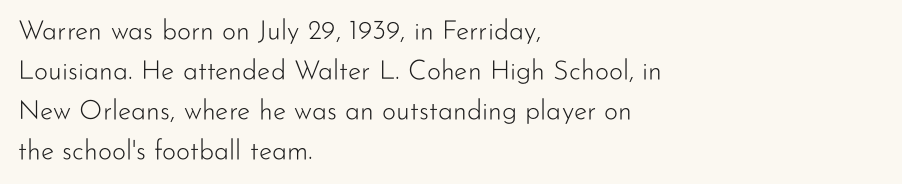
Q: Is the text bold? A: No.
Q: Is the text italic (slanted)? A: No, it is upright.
Q: Is the text underlined? A: No.
Q: How is the paragraph aligned? A: Left-aligned.
Q: Is the spacing between letters normal or unusually wide? A: Normal.
Q: Is the spacing between lines tight, normal or loose? A: Normal.
